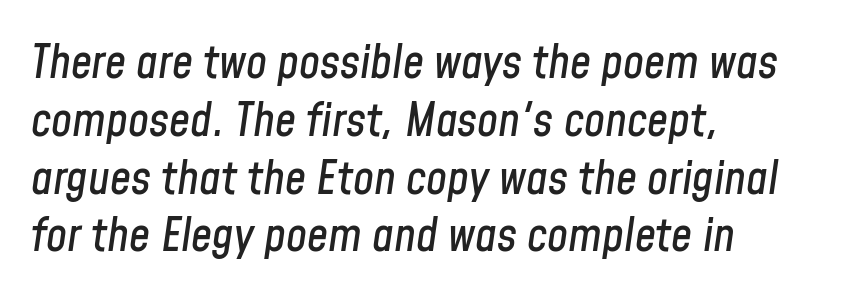
{"italic": "yes", "lean": "right", "slant_degrees": 8, "width": "condensed", "stroke_contrast": "low", "x_height": "medium", "monospaced": "no", "underline": "no", "align": "left", "line_spacing_ratio": 1.23, "letter_spacing": "normal", "letter_spacing_em": 0.0, "glyph_px": 47}
